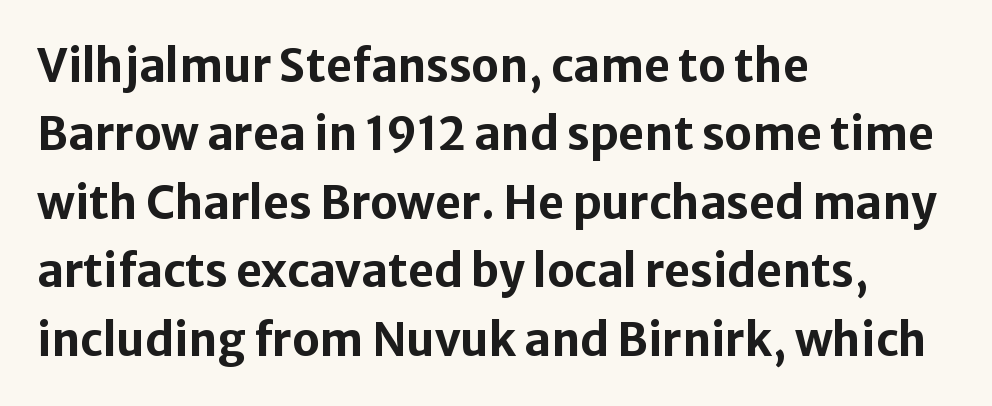
{"serif": "no", "italic": "no", "bold": "yes", "weight": "bold", "width": "normal", "stroke_contrast": "low", "x_height": "medium", "monospaced": "no", "underline": "no", "align": "left", "line_spacing": "normal", "line_spacing_ratio": 1.52, "letter_spacing": "normal", "letter_spacing_em": 0.0, "glyph_px": 45}
